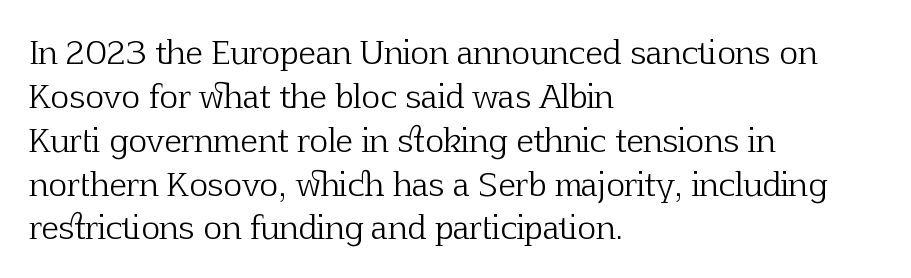
The typesetter chose a ragged-right arrangement here. These lines are rendered in a variable-pitch font. Each letter's strokes conclude with small projecting serifs. The letters sit at their default tracking, neither squeezed nor spread.
